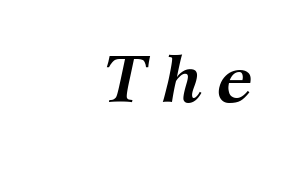
Q: Is the text bold? A: Yes.
Q: Is the text italic (slanted)? A: Yes, it leans right by about 12 degrees.
Q: Is the typeface a serif or a sans-serif typeface? A: Serif.
Q: Is the text underlined? A: No.
Q: Is the spacing between letters normal or unusually wide? A: Unusually wide.
Q: Width (condensed, normal, or wide)? A: Normal.
Q: Stroke contrast? A: Medium.
Q: x-height? A: Medium.
Q: Monospaced? A: No.
